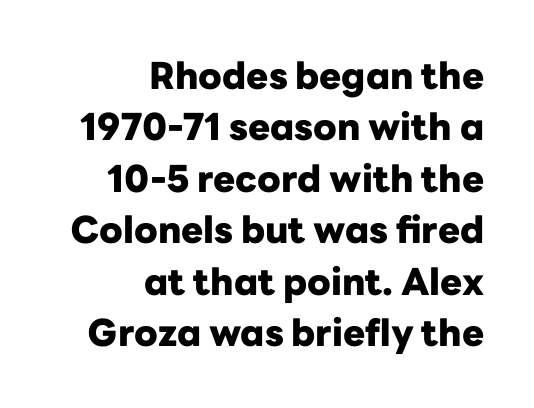
The image shows 37 px heavy sans-serif type, upright; set right-aligned, normal line spacing (1.39x), normal letter spacing, not underlined; low stroke contrast and a medium x-height.
